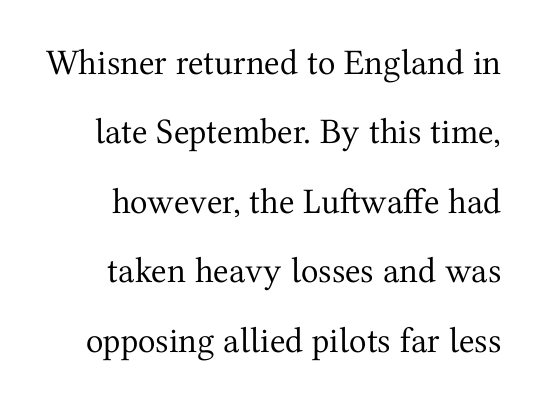
{"serif": "yes", "italic": "no", "bold": "no", "weight": "regular", "width": "normal", "stroke_contrast": "medium", "x_height": "medium", "monospaced": "no", "underline": "no", "line_spacing": "loose", "line_spacing_ratio": 1.93, "letter_spacing": "normal", "letter_spacing_em": 0.0, "glyph_px": 36}
